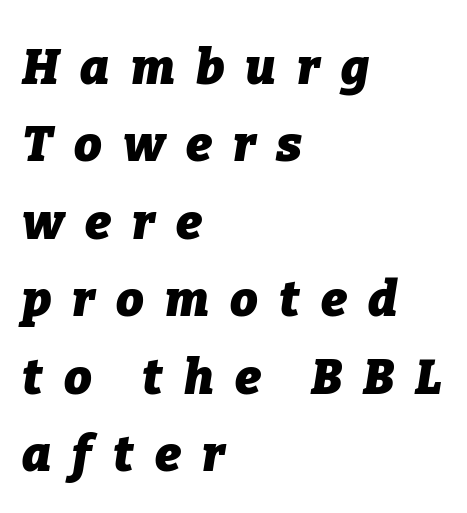
{"italic": "yes", "lean": "right", "slant_degrees": 9, "bold": "yes", "weight": "heavy", "width": "normal", "stroke_contrast": "low", "x_height": "medium", "monospaced": "no", "underline": "no", "align": "left", "line_spacing": "normal", "line_spacing_ratio": 1.58, "letter_spacing": "wide", "letter_spacing_em": 0.43, "glyph_px": 49}
